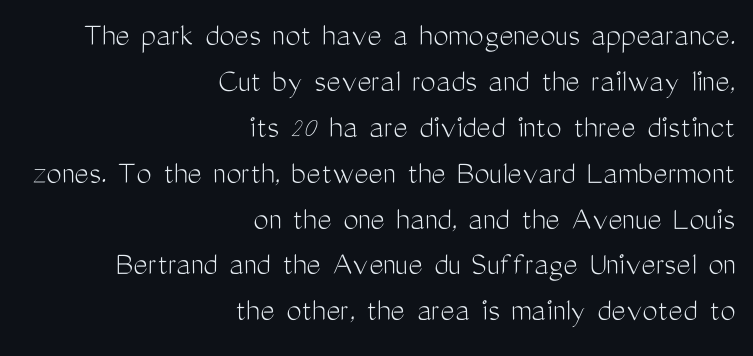
The image shows 34 px light, condensed sans-serif type, upright; set right-aligned, normal line spacing (1.35x), normal letter spacing, not underlined; medium stroke contrast and a medium x-height.
